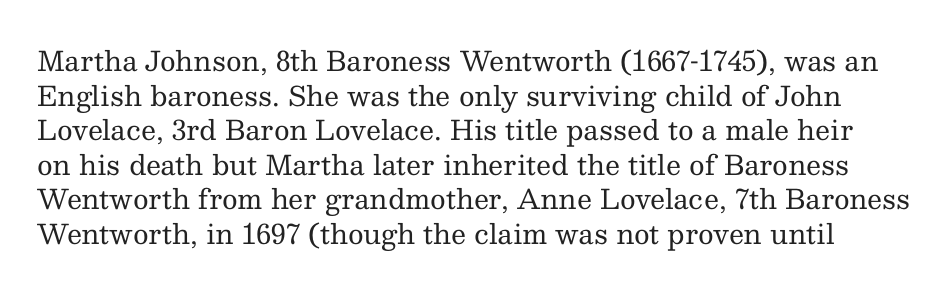
{"italic": "no", "bold": "no", "underline": "no", "line_spacing": "normal", "line_spacing_ratio": 1.28, "letter_spacing": "normal", "letter_spacing_em": 0.0, "glyph_px": 27}
